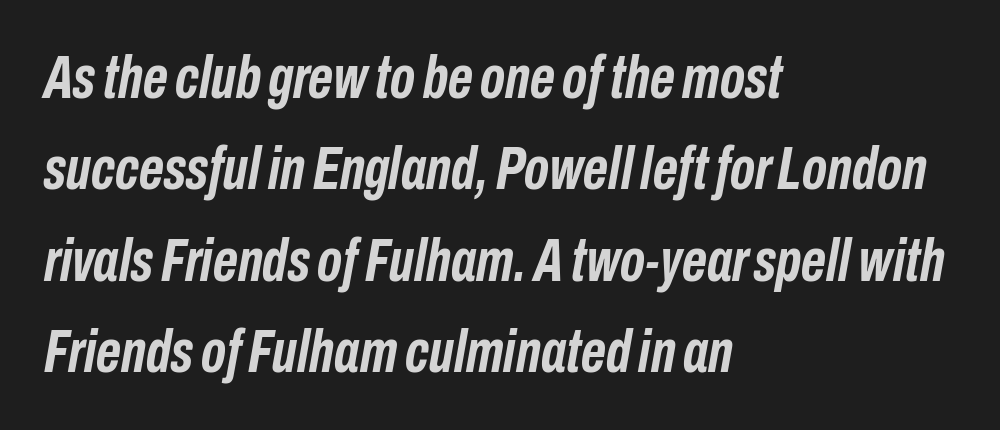
The typesetting leans heavy: a genuine bold. If you measured baseline to baseline, you'd find a middling distance. Designer's note — italics engaged. The letters advance in unequal steps, a hallmark of proportional type.
